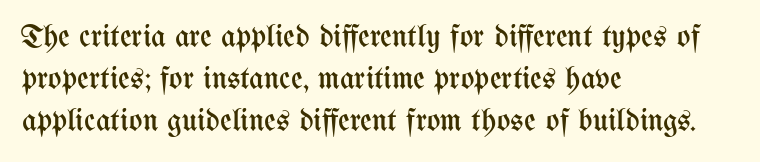
The image shows 32 px regular-weight, condensed type, upright; set left-aligned, normal line spacing (1.32x), normal letter spacing, not underlined; medium stroke contrast and a medium x-height.
